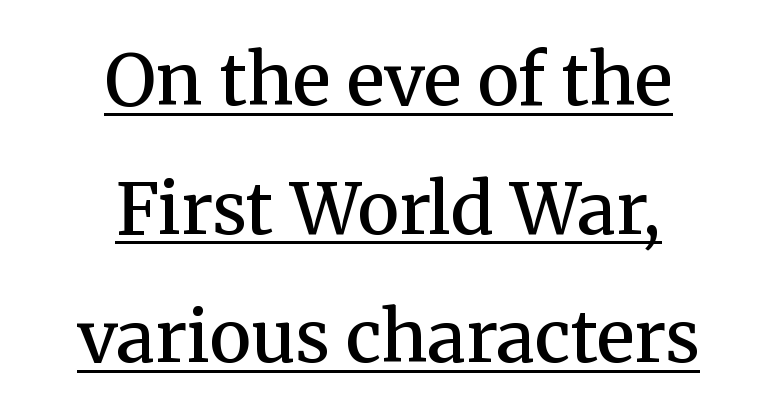
Q: Is the text bold? A: Semi-bold.
Q: Is the text italic (slanted)? A: No, it is upright.
Q: Is the typeface a serif or a sans-serif typeface? A: Serif.
Q: Is the text underlined? A: Yes.
Q: How is the paragraph aligned? A: Centered.
Q: Is the spacing between letters normal or unusually wide? A: Normal.
Q: Width (condensed, normal, or wide)? A: Normal.
Q: Stroke contrast? A: Medium.
Q: x-height? A: Medium.
Q: Monospaced? A: No.
